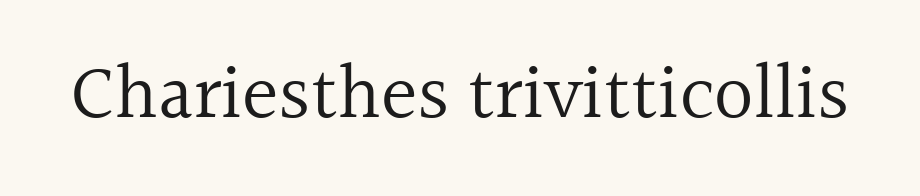
The image shows 77 px regular-weight serif type, upright; set normal letter spacing, not underlined; a medium x-height.
